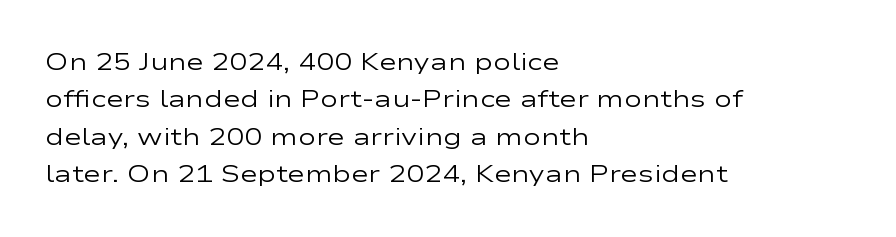
Evenly set lines give the paragraph a standard silhouette. Here the glyphs are tracked normally, forming tight word shapes. Rule under the text: the space is simply empty. Italic? Not at all — the glyphs are vertical. These glyphs show unthickened strokes, regular width or finer.
